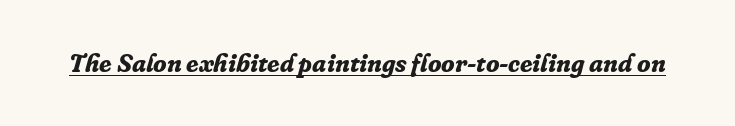
Every letter is thick-stroked: bold, no question. This sample carries an underscore along the baseline area. Honestly, the letter spacing is just normal — you wouldn't notice it. Style check: oblique.
